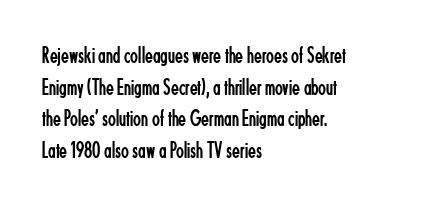
{"italic": "no", "bold": "no", "underline": "no", "align": "left", "line_spacing": "normal", "line_spacing_ratio": 1.37, "letter_spacing": "normal", "letter_spacing_em": 0.0, "glyph_px": 23}
